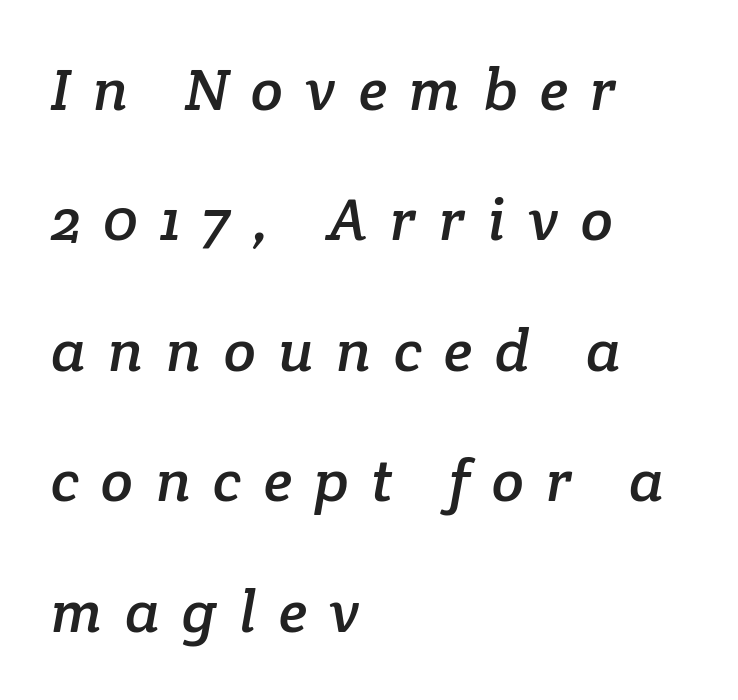
Students, observe: this is what heavily led, spacious text looks like. The text was rendered using a seriffed face with decorative stroke endings. The horizontal fit of the characters is loose and conspicuously gappy. The zone under the glyphs is completely vacant. A typesetter would call this proportional, since set widths differ per character. These lines stack with their left ends in a neat column.
